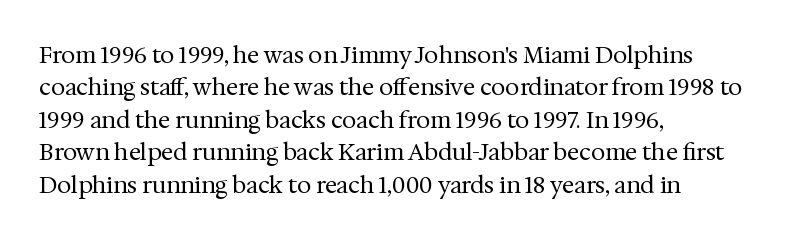
The tracking reads as untouched default to a designer's eye. Layout note: lines flush left. Students, observe: this is what conventionally led text looks like. Underline: absent.
